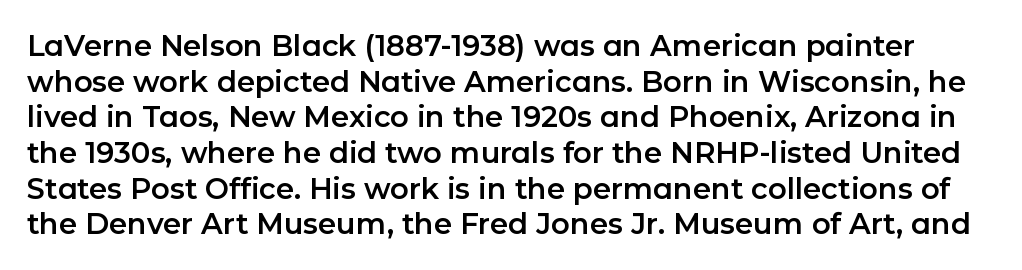
Descenders are the only things crossing below the line. Nope, no serifs anywhere on these letters. Every character sits straight up, as roman type does. The rendering uses natural spacing where letterforms have individual widths.
